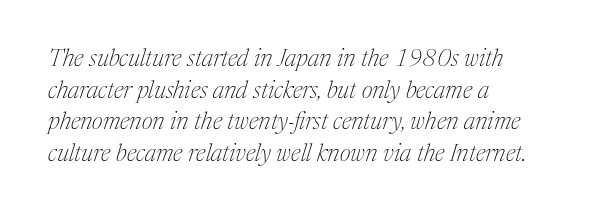
The image shows 24 px text type, italic (leaning right); set left-aligned, normal line spacing (1.32x), normal letter spacing, not underlined.
